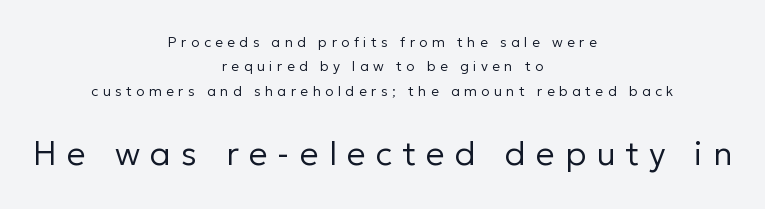
Q: Is the text bold? A: No.
Q: Is the text italic (slanted)? A: No, it is upright.
Q: Is the typeface a serif or a sans-serif typeface? A: Sans-serif.
Q: Is the text underlined? A: No.
Q: How is the paragraph aligned? A: Centered.
Q: Is the spacing between letters normal or unusually wide? A: Unusually wide.
Q: Which block of text is set in a larger size, the first (top) or the second (bottom)? A: The second (bottom) one.
Q: Width (condensed, normal, or wide)? A: Normal.
Q: Stroke contrast? A: Low.
Q: x-height? A: Medium.
Q: Monospaced? A: No.
